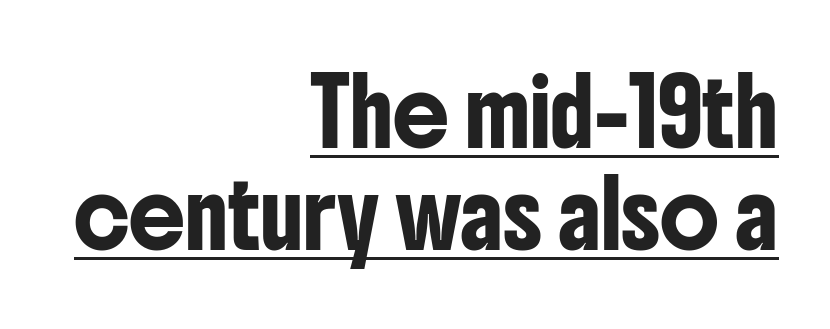
{"serif": "no", "italic": "no", "width": "condensed", "stroke_contrast": "low", "x_height": "medium", "monospaced": "no", "underline": "yes", "align": "right", "line_spacing": "normal", "line_spacing_ratio": 1.62, "letter_spacing": "normal", "letter_spacing_em": 0.0, "glyph_px": 63}
